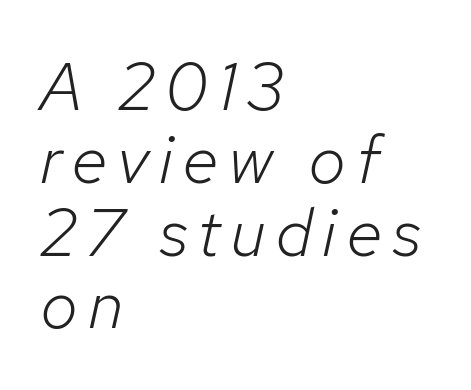
Weight: in the light-to-regular range. The compositor pushed each line to the left boundary. The lettering tilts uniformly, giving the passage an italic look. You could not count columns in this text — the font is proportionally spaced. Quick note: interline space is minimal.
